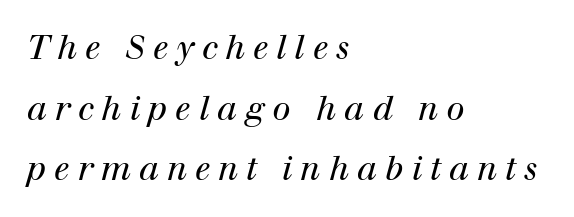
The image shows 33 px regular-weight serif type, italic (leaning right); set left-aligned, line spacing 1.84x, unusually wide letter spacing (+0.24 em), not underlined; high stroke contrast and a medium x-height.
